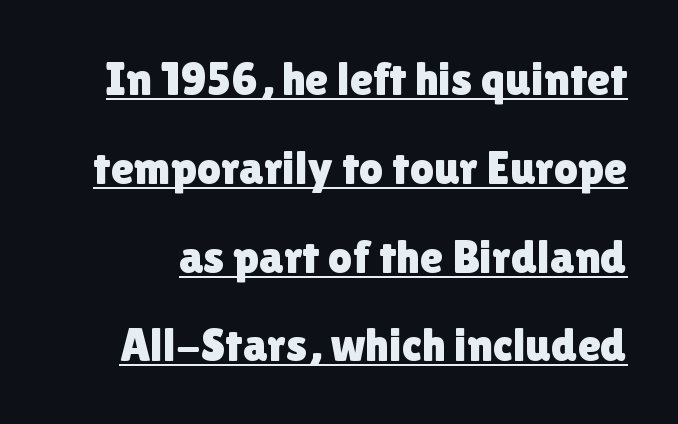
The image shows 47 px sans-serif type, upright; set line spacing 1.89x, normal letter spacing, underlined; low stroke contrast and a medium x-height.
